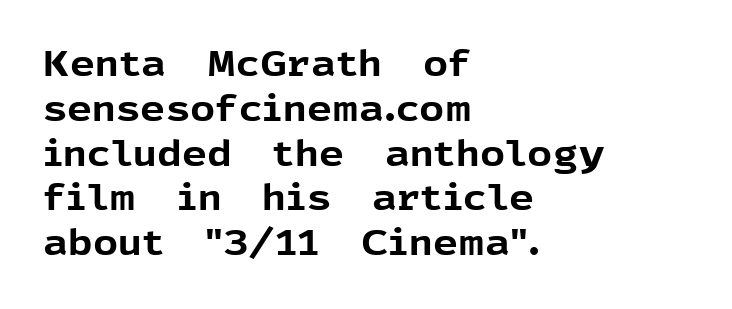
Q: Is the text bold? A: Yes.
Q: Is the text italic (slanted)? A: No, it is upright.
Q: Is the typeface a serif or a sans-serif typeface? A: Sans-serif.
Q: Is the text underlined? A: No.
Q: How is the paragraph aligned? A: Left-aligned.
Q: Is the spacing between letters normal or unusually wide? A: Normal.
Q: Is the spacing between lines tight, normal or loose? A: Normal.
Q: Width (condensed, normal, or wide)? A: Normal.
Q: x-height? A: Medium.
Q: Monospaced? A: No.
